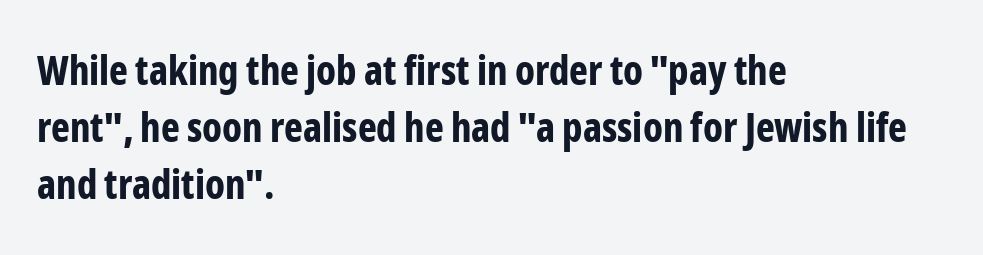
The image shows 40 px bold, condensed sans-serif type, upright; set left-aligned, normal line spacing (1.42x), normal letter spacing, not underlined; low stroke contrast and a medium x-height.
